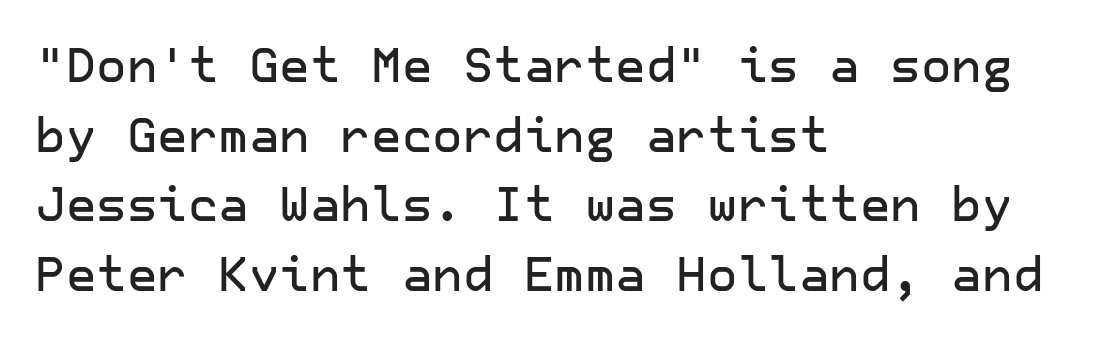
Honestly, the row spacing looks completely unremarkable. Only glyphs here, with clear space below each row. The text block is weighted toward the left margin, trailing off unevenly rightward. Are there feet on the stems? There aren't — it's a sans.
